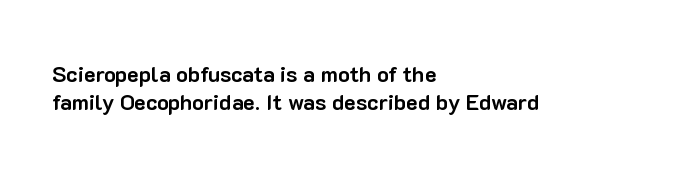
Q: Is the text bold? A: Yes.
Q: Is the text italic (slanted)? A: No, it is upright.
Q: Is the text underlined? A: No.
Q: How is the paragraph aligned? A: Left-aligned.
Q: Is the spacing between letters normal or unusually wide? A: Normal.
Q: Is the spacing between lines tight, normal or loose? A: Normal.
